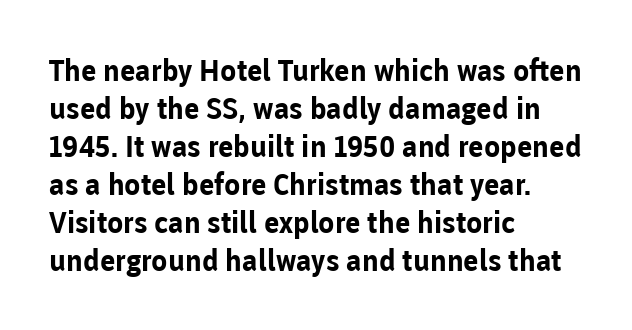
The image shows 30 px bold sans-serif type, upright; set left-aligned, normal line spacing (1.27x), normal letter spacing, not underlined; low stroke contrast and a medium x-height.
